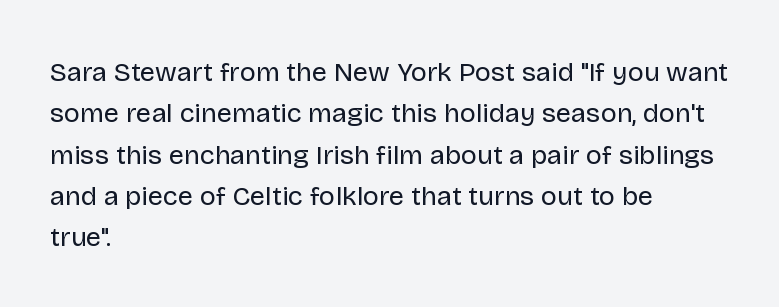
The image shows 27 px text type, upright; set left-aligned, normal line spacing (1.53x), normal letter spacing, not underlined.
